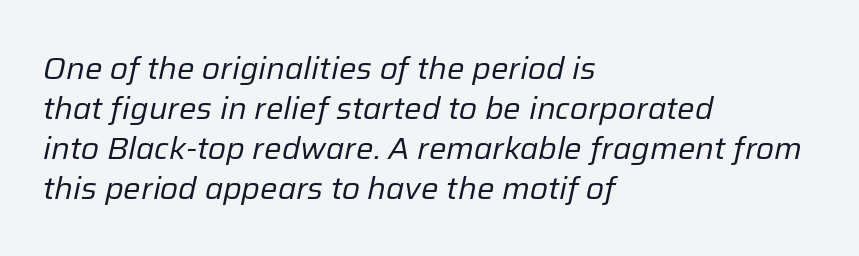
{"italic": "yes", "lean": "right", "slant_degrees": 12, "bold": "no", "weight": "regular", "width": "normal", "stroke_contrast": "low", "x_height": "medium", "monospaced": "no", "underline": "no", "align": "left", "line_spacing": "normal", "line_spacing_ratio": 1.29, "letter_spacing": "normal", "letter_spacing_em": 0.0, "glyph_px": 31}
